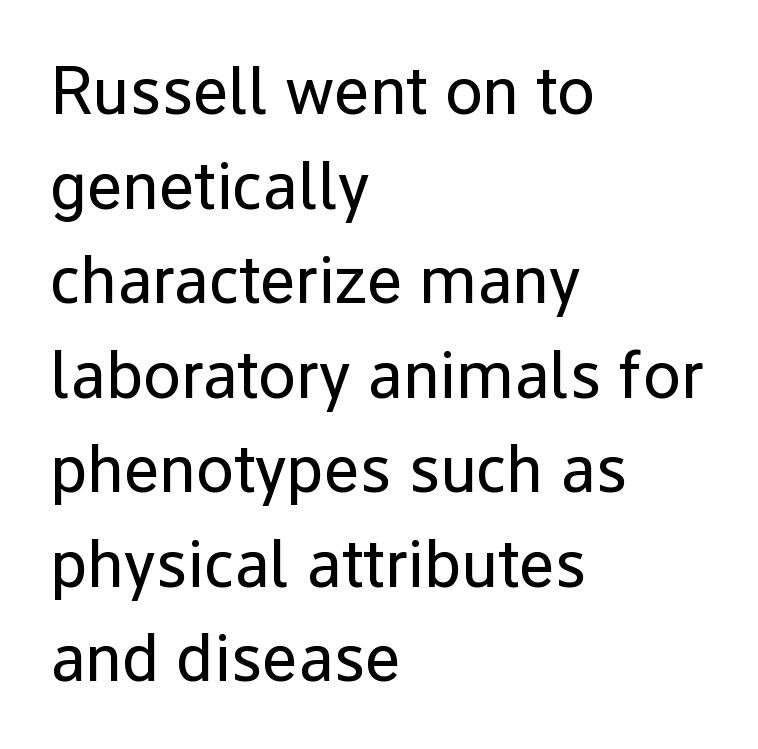
Rule under the text: the space is simply empty. A student would call this left alignment; a typographer would say flush left, rag right. Compared with typical paragraphs, the rows here are spaced about the same. Observe the ordinary spacing: letters are neighbours, not strangers.
